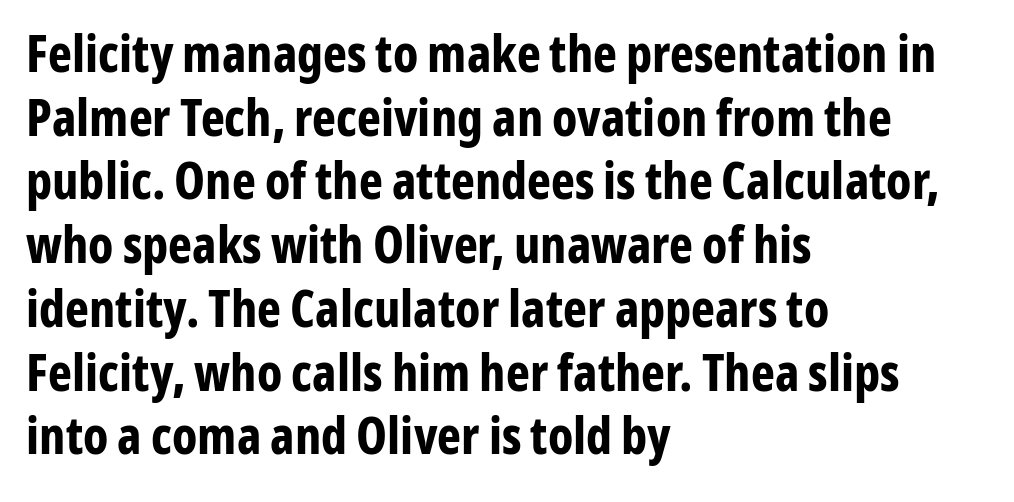
Q: Is the text bold? A: Yes.
Q: Is the text italic (slanted)? A: No, it is upright.
Q: Is the typeface a serif or a sans-serif typeface? A: Sans-serif.
Q: Is the text underlined? A: No.
Q: How is the paragraph aligned? A: Left-aligned.
Q: Is the spacing between letters normal or unusually wide? A: Normal.
Q: Is the spacing between lines tight, normal or loose? A: Normal.
Q: Width (condensed, normal, or wide)? A: Condensed.
Q: Stroke contrast? A: Low.
Q: x-height? A: Medium.
Q: Monospaced? A: No.
